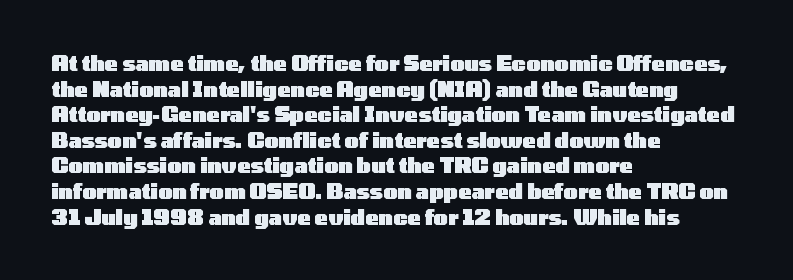
Q: Is the text bold? A: Yes.
Q: Is the text italic (slanted)? A: No, it is upright.
Q: Is the text underlined? A: No.
Q: How is the paragraph aligned? A: Left-aligned.
Q: Is the spacing between letters normal or unusually wide? A: Normal.
Q: Is the spacing between lines tight, normal or loose? A: Normal.
